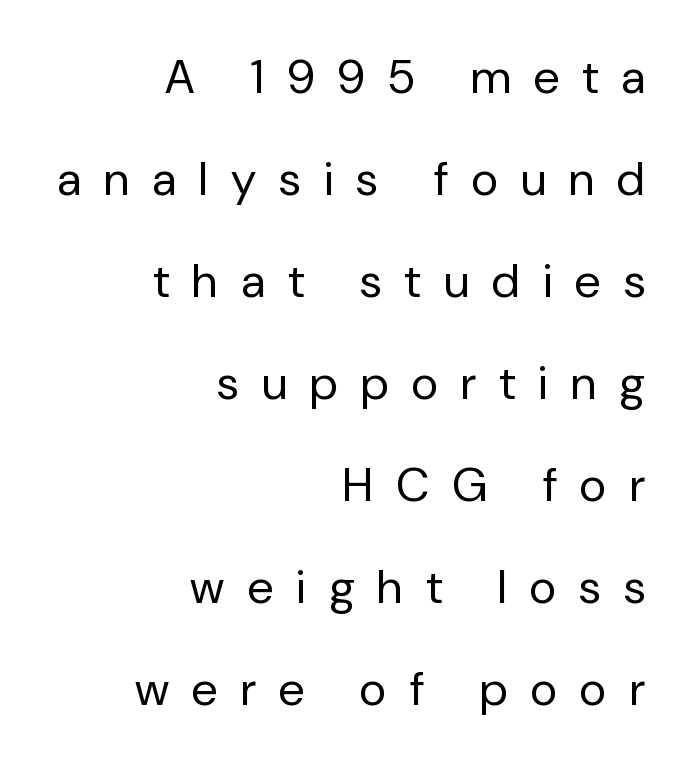
Q: Is the text bold? A: No.
Q: Is the text italic (slanted)? A: No, it is upright.
Q: Is the typeface a serif or a sans-serif typeface? A: Sans-serif.
Q: Is the text underlined? A: No.
Q: How is the paragraph aligned? A: Right-aligned.
Q: Is the spacing between letters normal or unusually wide? A: Unusually wide.
Q: Is the spacing between lines tight, normal or loose? A: Loose.
Q: Width (condensed, normal, or wide)? A: Normal.
Q: Stroke contrast? A: Low.
Q: x-height? A: Medium.
Q: Monospaced? A: No.
